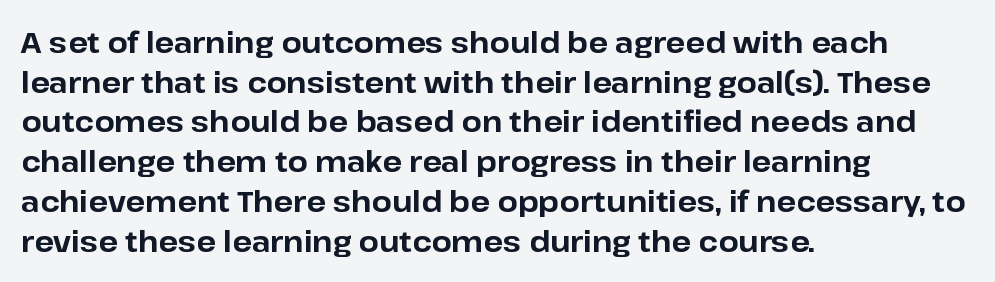
{"serif": "no", "italic": "no", "bold": "yes", "weight": "bold", "width": "normal", "stroke_contrast": "low", "x_height": "medium", "monospaced": "no", "underline": "no", "align": "left", "line_spacing": "normal", "line_spacing_ratio": 1.37, "letter_spacing": "normal", "letter_spacing_em": 0.0, "glyph_px": 29}
